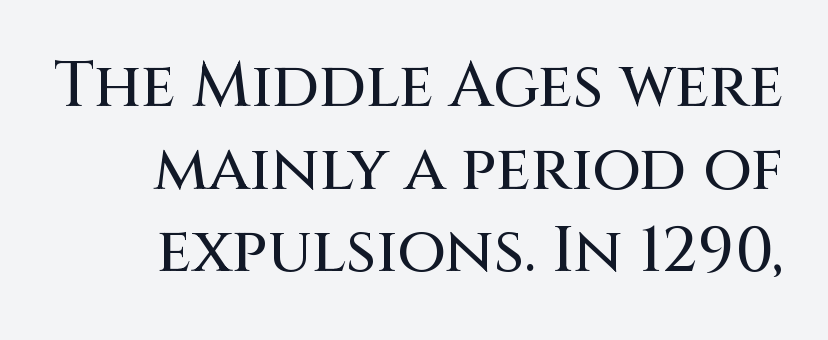
The image shows 63 px sans-serif type, upright; set normal line spacing (1.31x), normal letter spacing, not underlined; medium stroke contrast and a large x-height.
